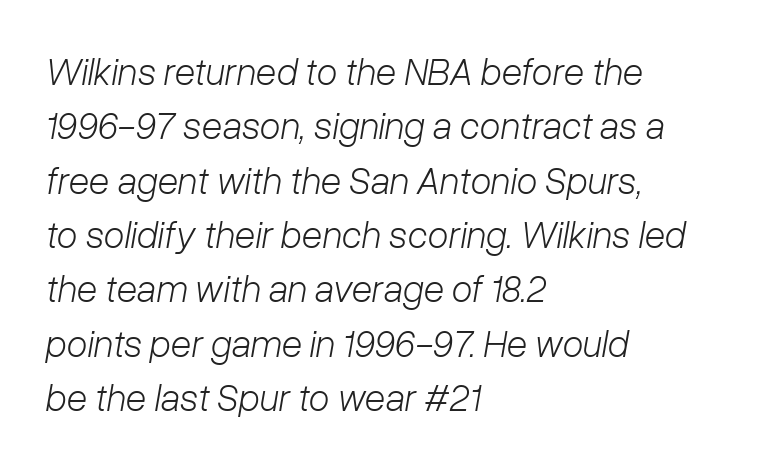
The image shows 38 px light type, italic (leaning right); set left-aligned, normal line spacing (1.43x), normal letter spacing, not underlined; low stroke contrast and a medium x-height.
